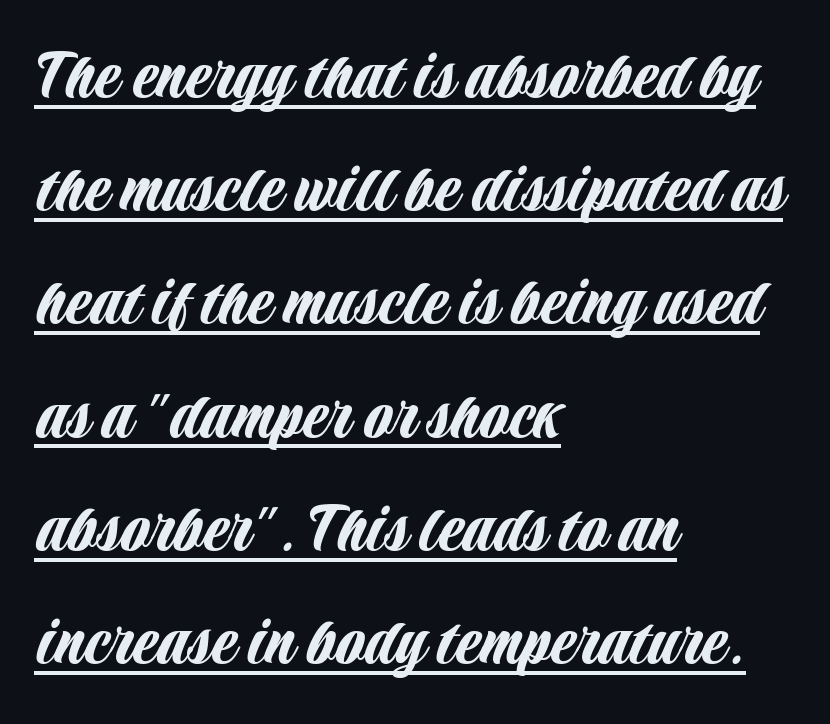
The image shows 74 px condensed sans-serif type; set left-aligned, normal line spacing (1.53x), normal letter spacing, underlined; low stroke contrast and a large x-height.
